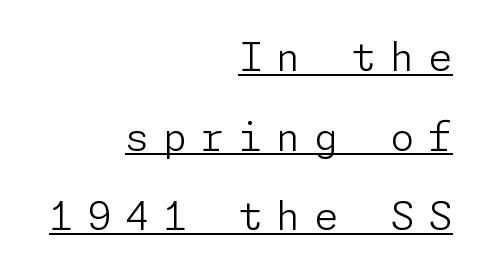
{"serif": "no", "italic": "no", "bold": "no", "weight": "light", "width": "normal", "stroke_contrast": "low", "x_height": "medium", "underline": "yes", "align": "right", "line_spacing": "loose", "line_spacing_ratio": 2.04, "letter_spacing": "wide", "letter_spacing_em": 0.35, "glyph_px": 39}
